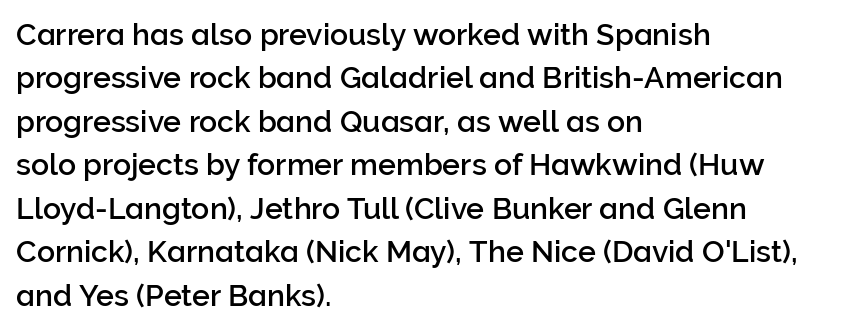
{"serif": "no", "italic": "no", "width": "normal", "stroke_contrast": "low", "x_height": "medium", "monospaced": "no", "underline": "no", "align": "left", "line_spacing": "normal", "line_spacing_ratio": 1.45, "letter_spacing": "normal", "letter_spacing_em": 0.0, "glyph_px": 30}
